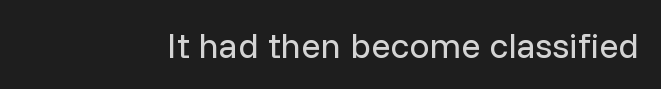
Is this a fixed-width face? No — the glyphs have proportional, varying widths. Vertical strokes here are truly vertical. Glance below the letters and you will spot only blank space. The face used here is a sans, in the tradition of grotesques and geometrics. The face looks like a standard text weight, possibly lighter. Short note: letters normally spaced.
